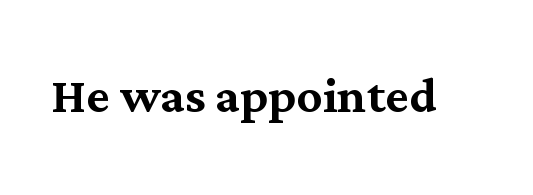
Q: Is the text italic (slanted)? A: No, it is upright.
Q: Is the typeface a serif or a sans-serif typeface? A: Serif.
Q: Is the text underlined? A: No.
Q: Is the spacing between letters normal or unusually wide? A: Normal.
Q: Width (condensed, normal, or wide)? A: Normal.
Q: Stroke contrast? A: Medium.
Q: x-height? A: Medium.
Q: Monospaced? A: No.
